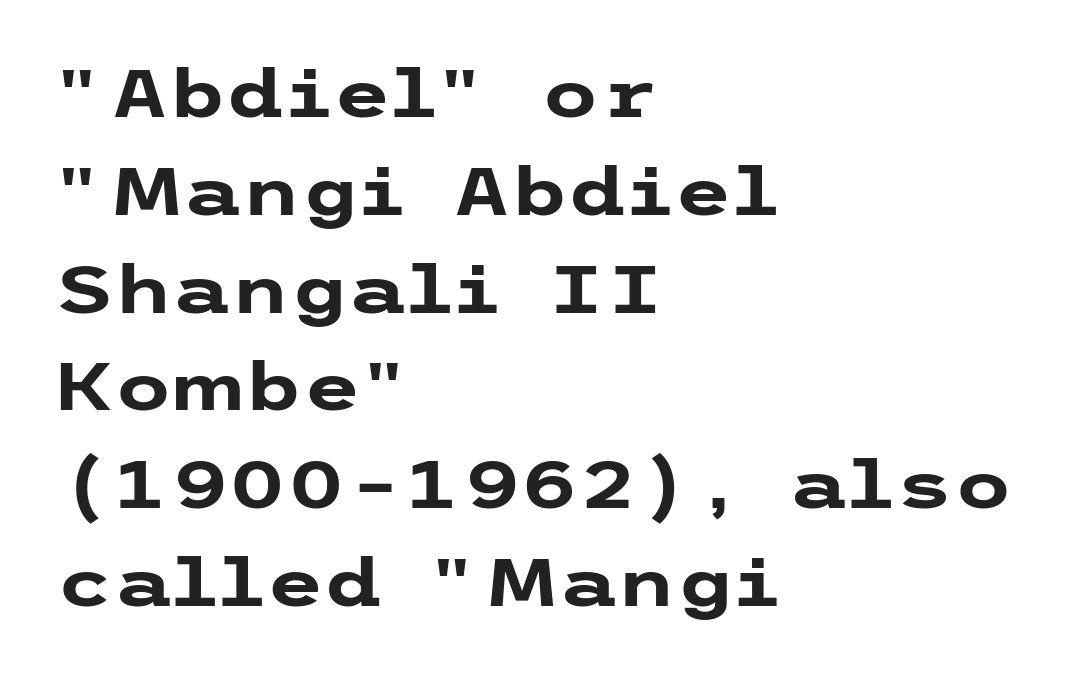
Q: Is the text bold? A: Yes.
Q: Is the text italic (slanted)? A: No, it is upright.
Q: Is the typeface a serif or a sans-serif typeface? A: Sans-serif.
Q: Is the text underlined? A: No.
Q: How is the paragraph aligned? A: Left-aligned.
Q: Is the spacing between letters normal or unusually wide? A: Normal.
Q: Is the spacing between lines tight, normal or loose? A: Normal.
Q: Width (condensed, normal, or wide)? A: Wide.
Q: Stroke contrast? A: Low.
Q: x-height? A: Medium.
